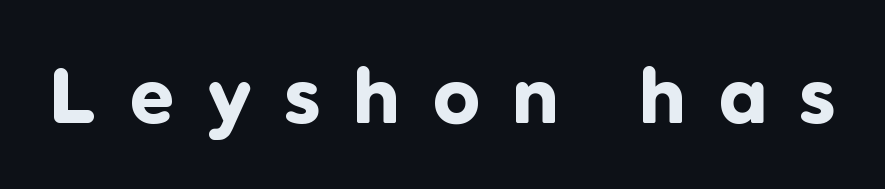
The image shows 78 px bold sans-serif type, upright; set unusually wide letter spacing (+0.43 em), not underlined; low stroke contrast and a medium x-height.
